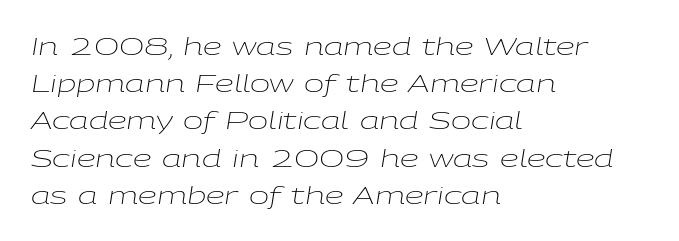
Q: Is the text bold? A: No.
Q: Is the text italic (slanted)? A: Yes, it leans right by about 9 degrees.
Q: Is the text underlined? A: No.
Q: How is the paragraph aligned? A: Left-aligned.
Q: Is the spacing between letters normal or unusually wide? A: Normal.
Q: Is the spacing between lines tight, normal or loose? A: Normal.
